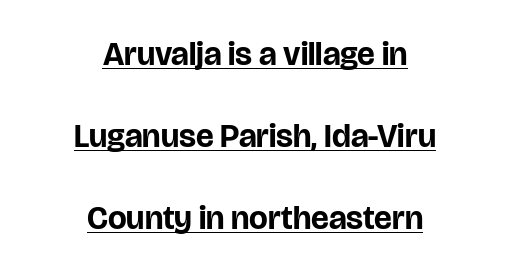
The image shows 33 px bold sans-serif type, upright; set centered, loose line spacing (2.48x), normal letter spacing, underlined; low stroke contrast and a large x-height.
